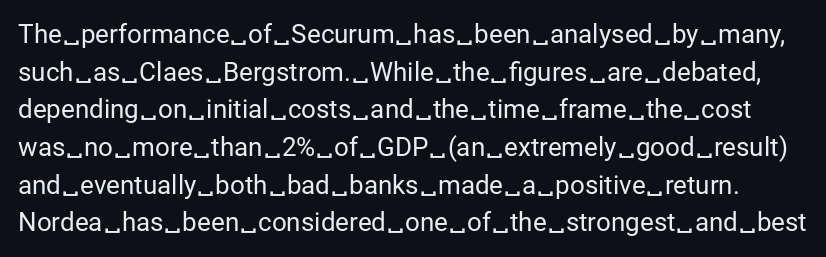
Q: Is the text bold? A: No.
Q: Is the text italic (slanted)? A: No, it is upright.
Q: Is the text underlined? A: No.
Q: Is the spacing between letters normal or unusually wide? A: Normal.
Q: Is the spacing between lines tight, normal or loose? A: Normal.
